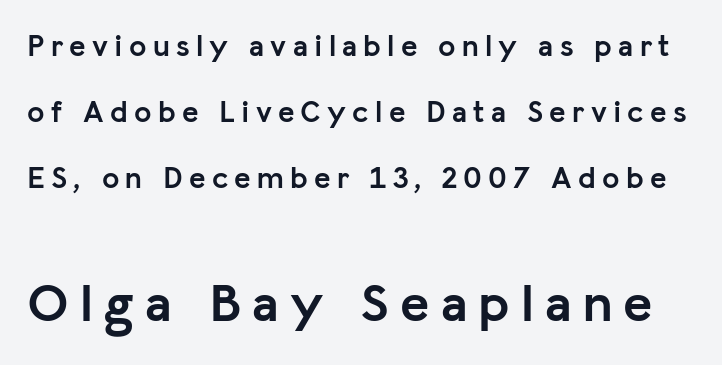
The image shows 55 px semibold sans-serif type, upright; set loose line spacing (2.13x), unusually wide letter spacing (+0.2 em), not underlined; the second (bottom) block is 1.77x larger; low stroke contrast and a medium x-height.
